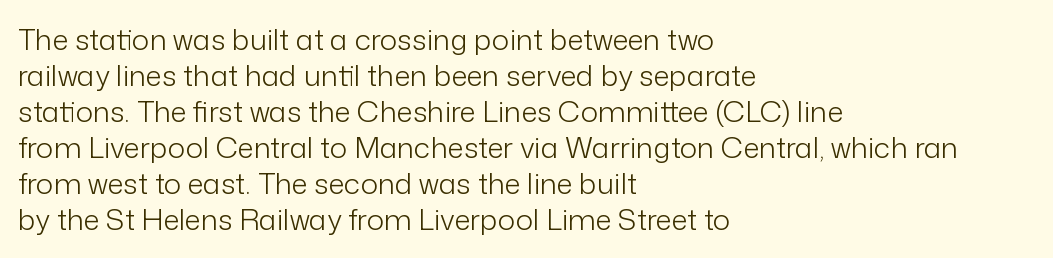
{"serif": "no", "italic": "no", "bold": "no", "weight": "light", "width": "normal", "stroke_contrast": "low", "x_height": "medium", "monospaced": "no", "underline": "no", "align": "left", "line_spacing_ratio": 1.24, "letter_spacing": "normal", "letter_spacing_em": 0.0, "glyph_px": 29}
